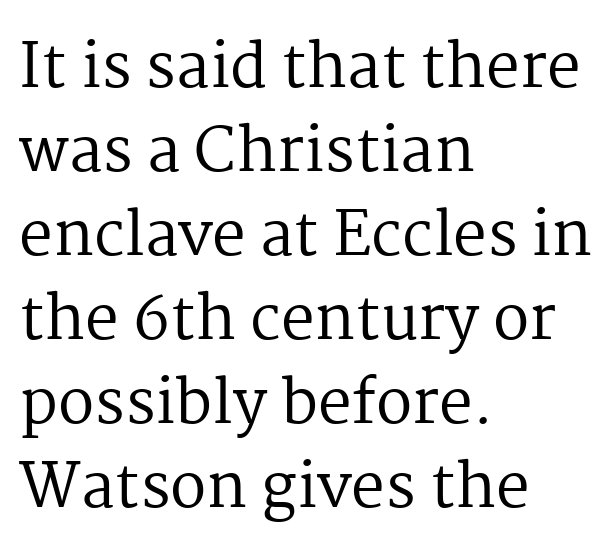
{"serif": "yes", "italic": "no", "bold": "no", "weight": "regular", "width": "normal", "stroke_contrast": "medium", "x_height": "medium", "monospaced": "no", "underline": "no", "align": "left", "line_spacing": "normal", "line_spacing_ratio": 1.4, "letter_spacing": "normal", "letter_spacing_em": 0.0, "glyph_px": 60}
